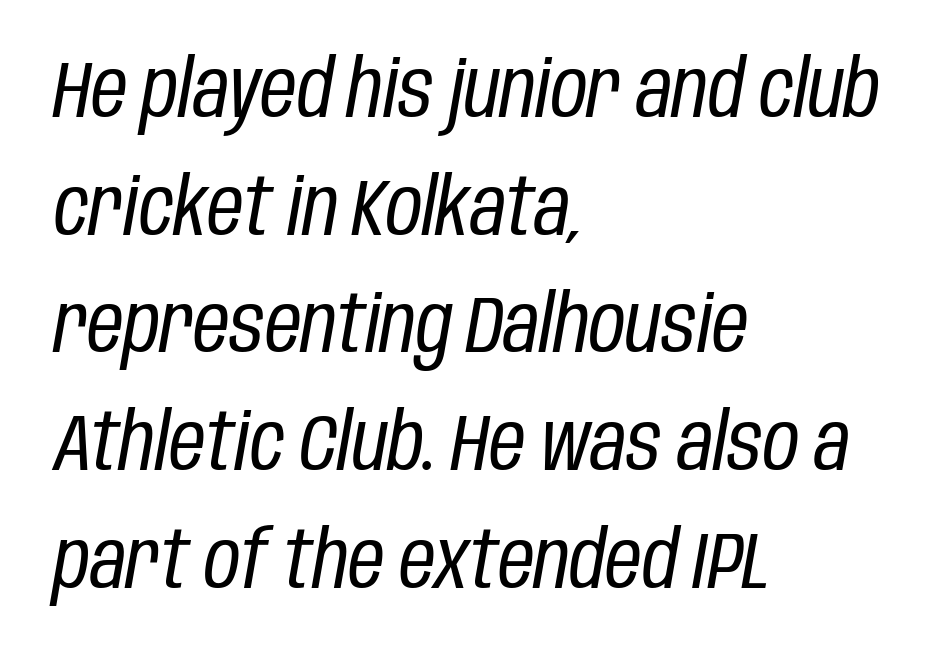
{"italic": "yes", "lean": "right", "slant_degrees": 10, "bold": "no", "weight": "regular", "width": "condensed", "stroke_contrast": "low", "x_height": "large", "monospaced": "no", "underline": "no", "align": "left", "line_spacing": "normal", "line_spacing_ratio": 1.49, "letter_spacing": "normal", "letter_spacing_em": 0.0, "glyph_px": 79}
